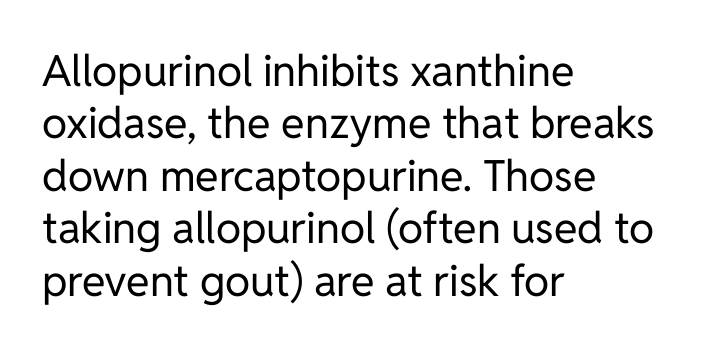
Q: Is the text bold? A: No.
Q: Is the text italic (slanted)? A: No, it is upright.
Q: Is the typeface a serif or a sans-serif typeface? A: Sans-serif.
Q: Is the text underlined? A: No.
Q: How is the paragraph aligned? A: Left-aligned.
Q: Is the spacing between letters normal or unusually wide? A: Normal.
Q: Width (condensed, normal, or wide)? A: Normal.
Q: Stroke contrast? A: Low.
Q: x-height? A: Medium.
Q: Monospaced? A: No.
